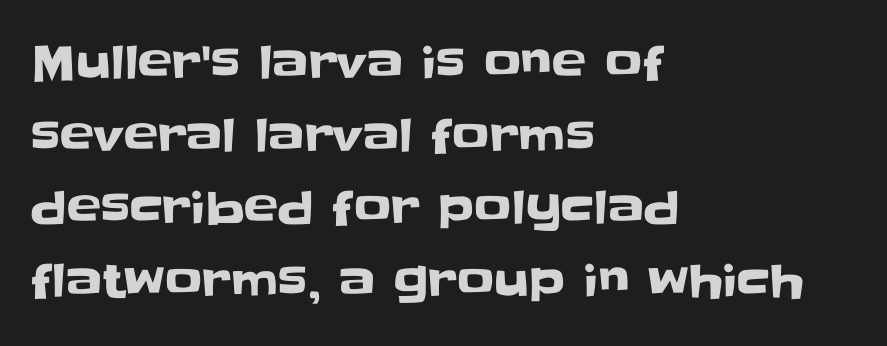
The letters stand upright; this is a roman face. Bare-footed words on every line. A typesetter would call this proportional, since set widths differ per character. What's the leading like? Ordinary, nothing unusual.
